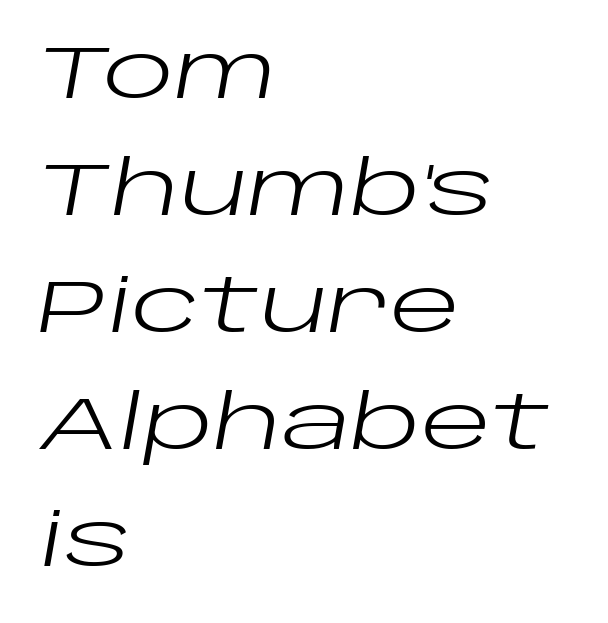
{"italic": "yes", "lean": "right", "slant_degrees": 10, "bold": "no", "weight": "regular", "width": "wide", "stroke_contrast": "low", "x_height": "large", "monospaced": "no", "underline": "no", "align": "left", "line_spacing": "normal", "line_spacing_ratio": 1.58, "letter_spacing": "normal", "letter_spacing_em": 0.0, "glyph_px": 74}
